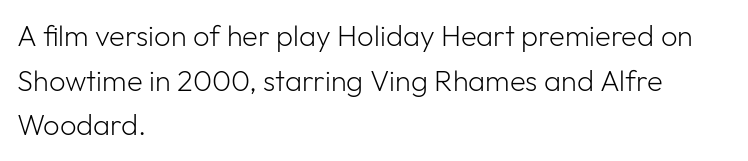
Words float on clear page, feet unadorned. If you drew a line through each stem, it would be perfectly vertical. Varying glyph widths throughout — classic text-font behaviour. The passage shown is not bold in any degree.
